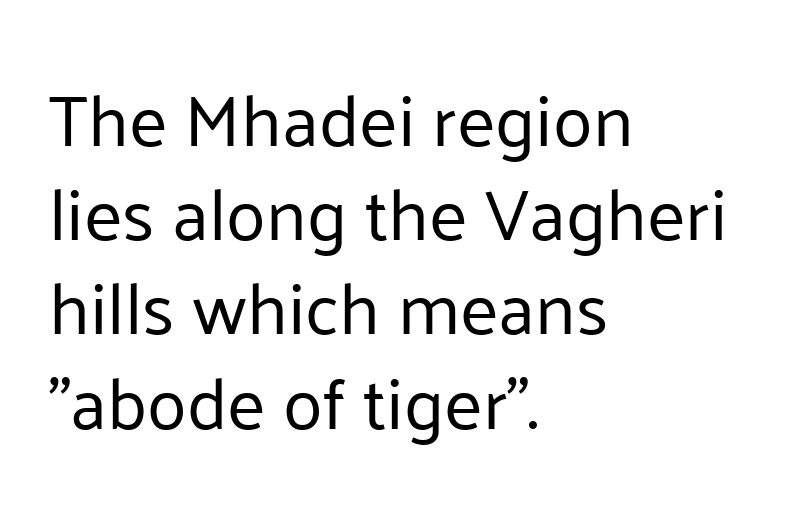
The image shows 73 px regular-weight sans-serif type, upright; set left-aligned, normal line spacing (1.29x), normal letter spacing, not underlined; low stroke contrast and a medium x-height.
